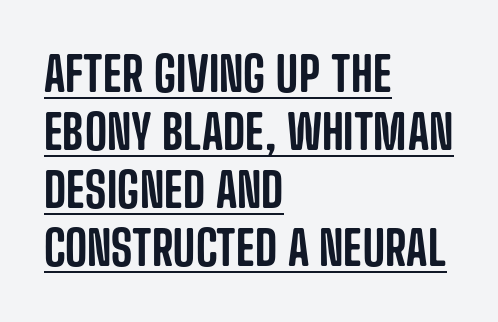
{"serif": "no", "italic": "no", "width": "condensed", "stroke_contrast": "low", "x_height": "large", "monospaced": "no", "underline": "yes", "align": "left", "line_spacing_ratio": 1.21, "letter_spacing": "normal", "letter_spacing_em": 0.0, "glyph_px": 48}
